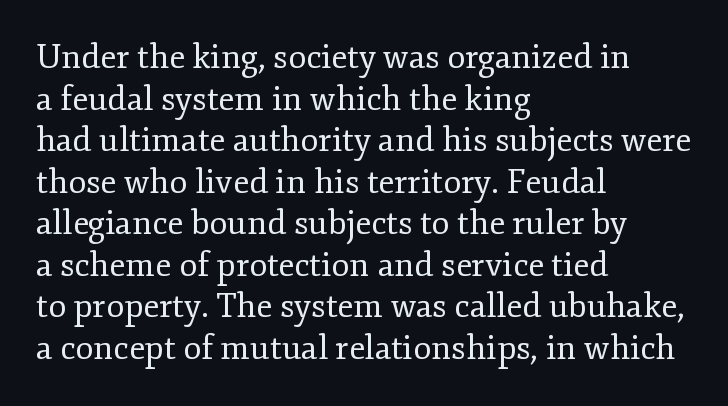
The image shows 33 px regular-weight serif type, upright; set left-aligned, normal line spacing (1.26x), normal letter spacing, not underlined; low stroke contrast and a small x-height.
